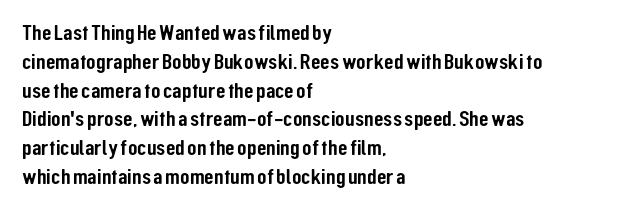
Descender tails drop into unmarked territory. Horizontal alignment here is leftward, the default for most running prose. Does extra space separate the letters? No, they use regular spacing. Upright lettering throughout. Evenly set lines give the paragraph a standard silhouette.
